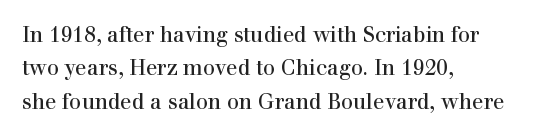
Nobody drew a line under any word here. A student would call this left alignment; a typographer would say flush left, rag right. Rendered with straight, roman letterforms. In terms of leading, this rendering sits right in the middle. Characters follow at the spacing the type designer built in.
